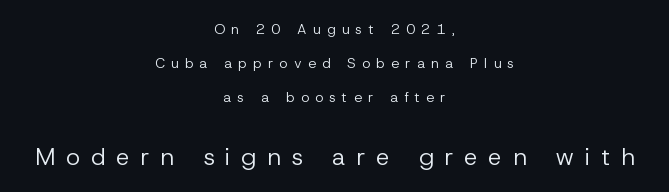
Caption: upper text group reduced, lower text group enlarged. Does the copy run flush right? No — it is centered line by line. Type without underlining. Quick note: not italic, upright. The line texture is sparse and dotted thanks to wide tracking.
